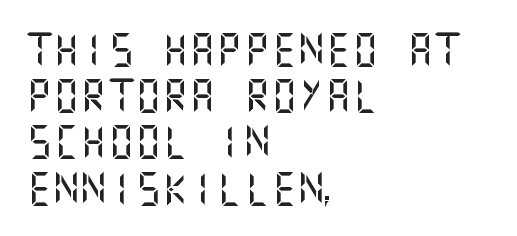
Check under the words: just untouched page. One glance says typical: line gaps are just what's usual. This rendering employs a face without finishing strokes, i.e., a sans-serif. The specimen reads as upright at a glance. The lines in this sample share a left origin and differ only in where they stop.
